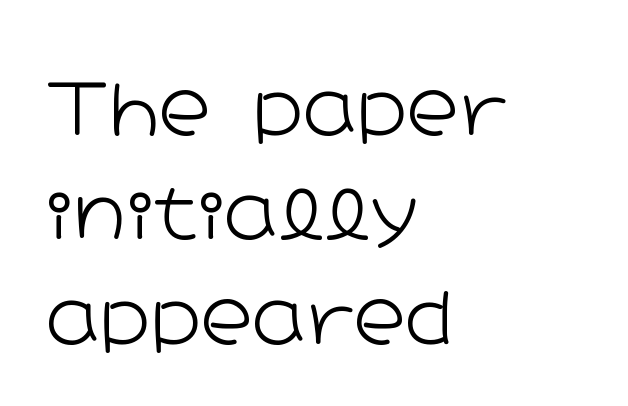
Q: Is the text bold? A: No.
Q: Is the text italic (slanted)? A: No, it is upright.
Q: Is the typeface a serif or a sans-serif typeface? A: Sans-serif.
Q: Is the text underlined? A: No.
Q: How is the paragraph aligned? A: Left-aligned.
Q: Is the spacing between letters normal or unusually wide? A: Normal.
Q: Is the spacing between lines tight, normal or loose? A: Normal.
Q: Width (condensed, normal, or wide)? A: Wide.
Q: Stroke contrast? A: Low.
Q: x-height? A: Medium.
Q: Monospaced? A: No.
